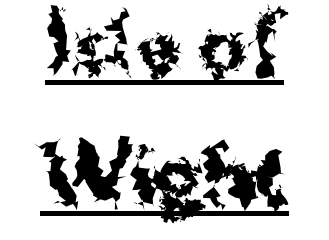
Q: Is the text bold? A: Yes.
Q: Is the text italic (slanted)? A: No, it is upright.
Q: Is the typeface a serif or a sans-serif typeface? A: Sans-serif.
Q: Is the text underlined? A: Yes.
Q: How is the paragraph aligned? A: Centered.
Q: Is the spacing between letters normal or unusually wide? A: Normal.
Q: Width (condensed, normal, or wide)? A: Normal.
Q: Stroke contrast? A: Medium.
Q: x-height? A: Medium.
Q: Monospaced? A: No.
